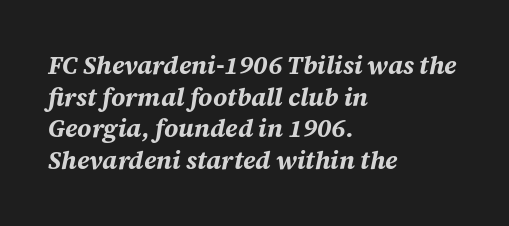
Q: Is the text bold? A: Yes.
Q: Is the text italic (slanted)? A: Yes, it leans right by about 12 degrees.
Q: Is the text underlined? A: No.
Q: How is the paragraph aligned? A: Left-aligned.
Q: Is the spacing between letters normal or unusually wide? A: Normal.
Q: Is the spacing between lines tight, normal or loose? A: Normal.
